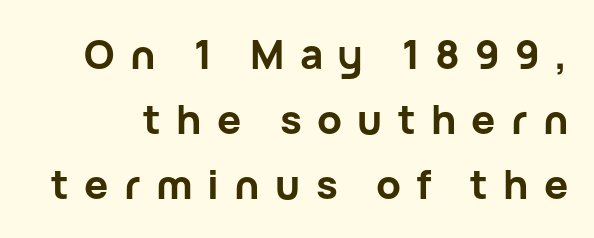
The image shows 40 px bold sans-serif type, upright; set normal line spacing (1.63x), unusually wide letter spacing (+0.38 em), not underlined; low stroke contrast and a medium x-height.
